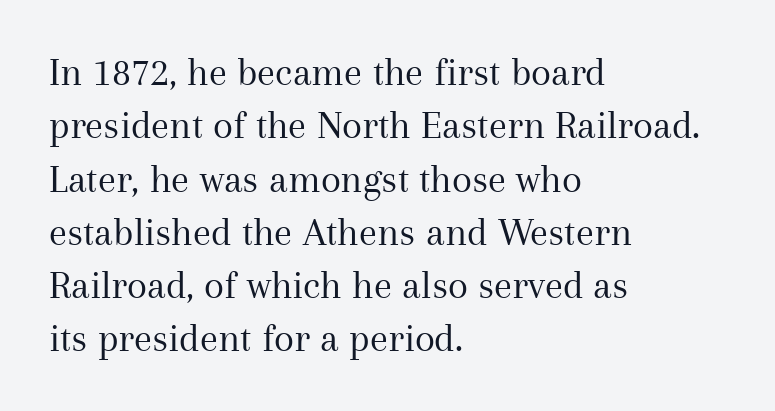
Q: Is the text bold? A: No.
Q: Is the text italic (slanted)? A: No, it is upright.
Q: Is the typeface a serif or a sans-serif typeface? A: Serif.
Q: Is the text underlined? A: No.
Q: How is the paragraph aligned? A: Left-aligned.
Q: Is the spacing between letters normal or unusually wide? A: Normal.
Q: Is the spacing between lines tight, normal or loose? A: Normal.
Q: Width (condensed, normal, or wide)? A: Normal.
Q: Stroke contrast? A: Medium.
Q: x-height? A: Medium.
Q: Monospaced? A: No.
